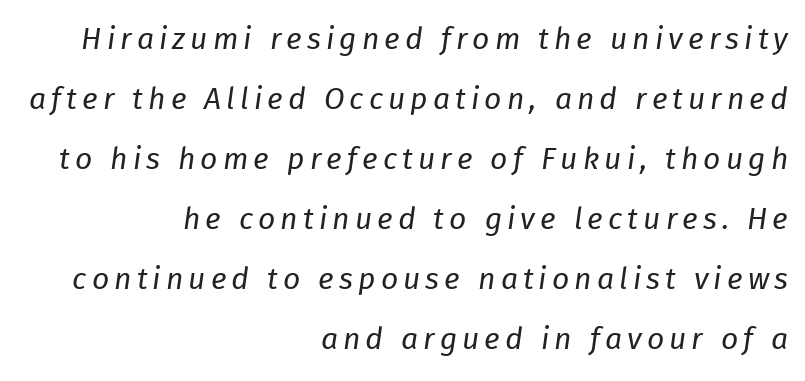
The characters are drawn with everyday or finer stroke widths. These lines are rendered in a variable-pitch font. Nobody drew a line under any word here. An italicized treatment has been applied to the whole sample. This block would shrink considerably if given ordinary leading; it's expanded now.
